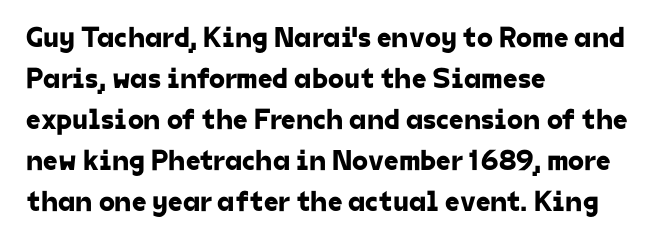
{"serif": "no", "width": "normal", "stroke_contrast": "low", "x_height": "medium", "monospaced": "no", "underline": "no", "align": "left", "line_spacing": "normal", "line_spacing_ratio": 1.41, "letter_spacing": "normal", "letter_spacing_em": 0.0, "glyph_px": 29}
